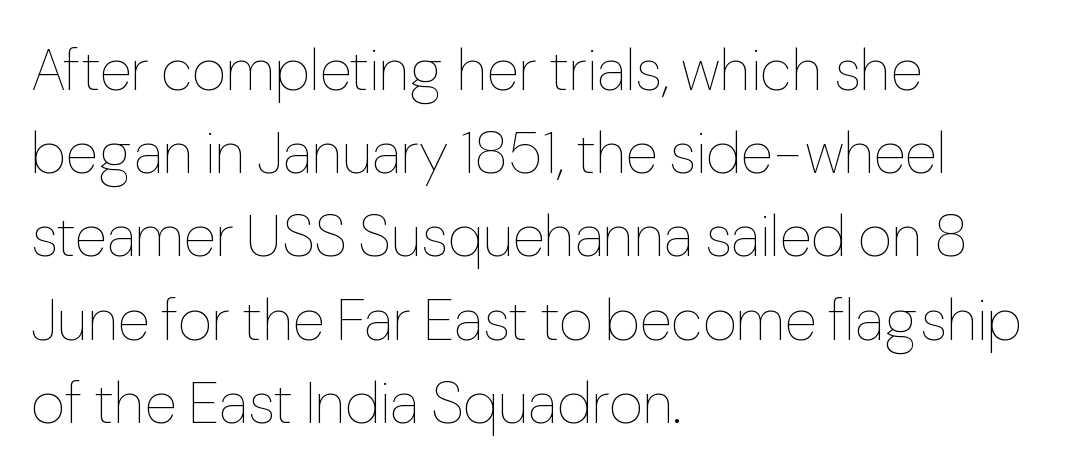
The image shows 59 px thin type, upright; set left-aligned, normal line spacing (1.41x), normal letter spacing, not underlined; low stroke contrast and a medium x-height.
